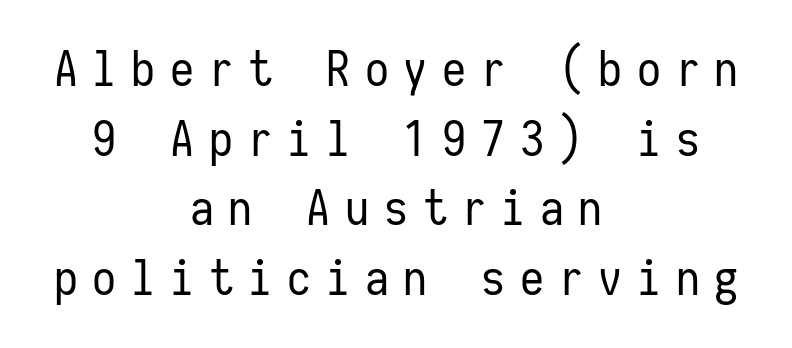
Q: Is the text bold? A: No.
Q: Is the text italic (slanted)? A: No, it is upright.
Q: Is the typeface a serif or a sans-serif typeface? A: Sans-serif.
Q: Is the text underlined? A: No.
Q: How is the paragraph aligned? A: Centered.
Q: Is the spacing between letters normal or unusually wide? A: Unusually wide.
Q: Is the spacing between lines tight, normal or loose? A: Normal.
Q: Width (condensed, normal, or wide)? A: Condensed.
Q: Stroke contrast? A: Low.
Q: x-height? A: Medium.
Q: Monospaced? A: Yes.
